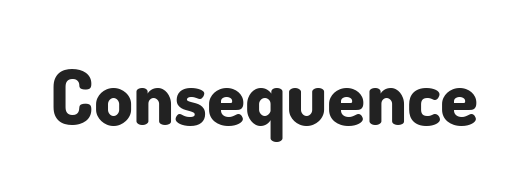
The image shows 77 px bold sans-serif type, upright; set normal letter spacing, not underlined; low stroke contrast and a small x-height.
